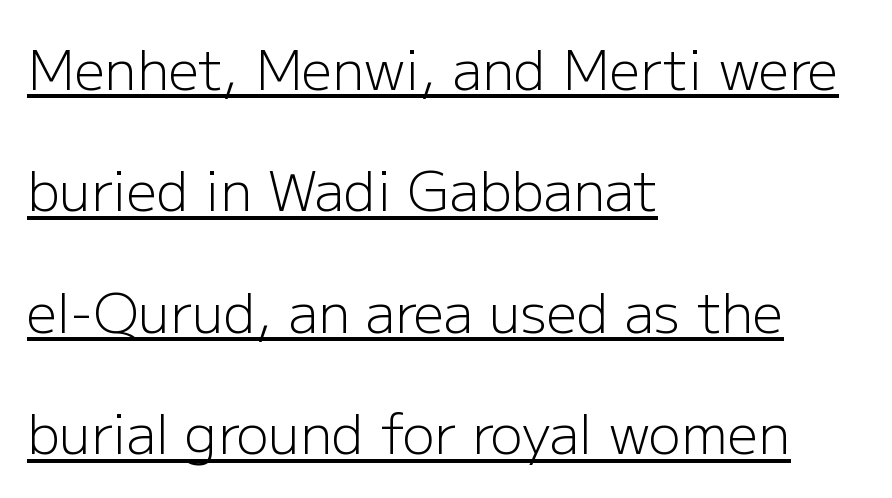
The letters sit at their default tracking, neither squeezed nor spread. These lines were composed using upright roman letters. Is this a heavy cut? Hardly; it is regular or lighter. The typesetter has applied underlining to the passage shown.
